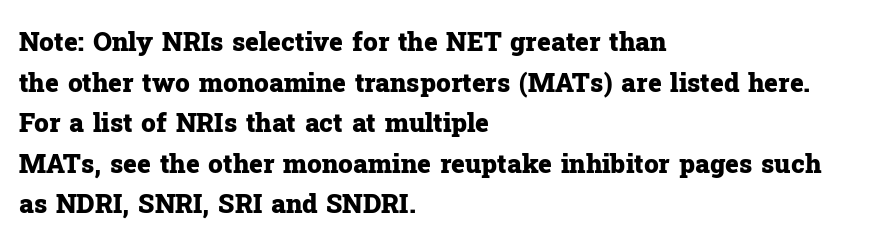
{"italic": "no", "bold": "yes", "underline": "no", "align": "left", "line_spacing": "normal", "line_spacing_ratio": 1.56, "letter_spacing": "normal", "letter_spacing_em": 0.0, "glyph_px": 26}
